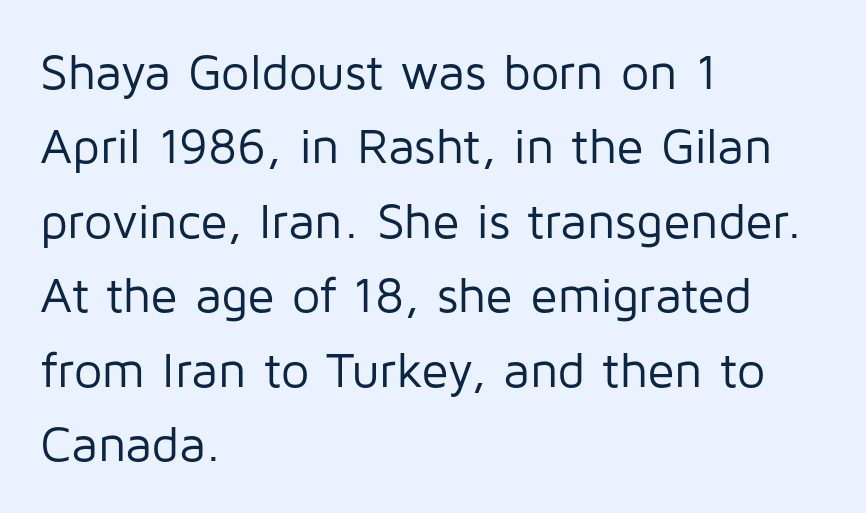
Q: Is the text bold? A: No.
Q: Is the text italic (slanted)? A: No, it is upright.
Q: Is the typeface a serif or a sans-serif typeface? A: Sans-serif.
Q: Is the text underlined? A: No.
Q: How is the paragraph aligned? A: Left-aligned.
Q: Is the spacing between letters normal or unusually wide? A: Normal.
Q: Is the spacing between lines tight, normal or loose? A: Normal.
Q: Width (condensed, normal, or wide)? A: Normal.
Q: Stroke contrast? A: Low.
Q: x-height? A: Medium.
Q: Monospaced? A: No.
